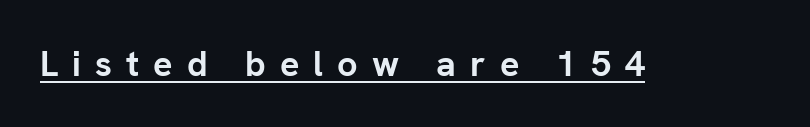
{"serif": "no", "italic": "no", "bold": "yes", "weight": "semibold", "width": "normal", "stroke_contrast": "low", "x_height": "medium", "monospaced": "no", "underline": "yes", "letter_spacing": "wide", "letter_spacing_em": 0.39, "glyph_px": 36}
